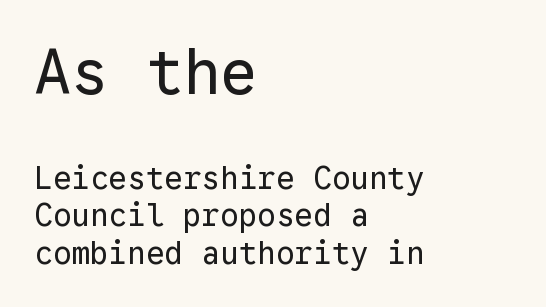
The image shows 62 px regular-weight sans-serif type, upright, monospaced; set left-aligned, line spacing 1.21x, normal letter spacing, not underlined; the first (top) block is 2.0x larger; low stroke contrast and a medium x-height.
